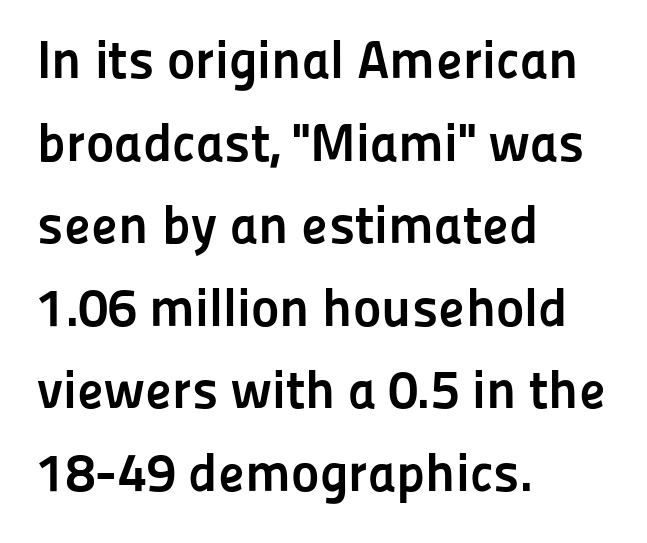
Vertical strokes here are truly vertical. The rag falls on the right side of this text block. Nothing unusual about the tracking: characters are spaced as the font intends. How would I describe the line gaps? Plain and ordinary.
